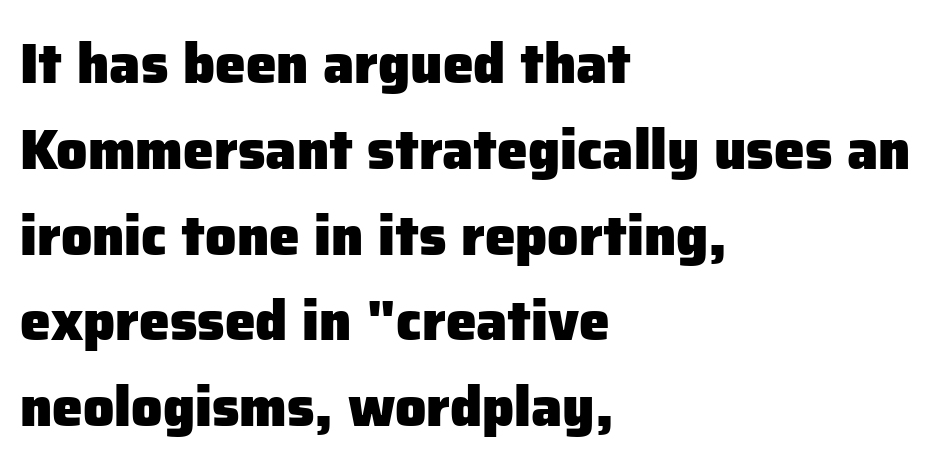
{"serif": "no", "italic": "no", "bold": "yes", "weight": "heavy", "width": "normal", "stroke_contrast": "low", "x_height": "medium", "monospaced": "no", "underline": "no", "align": "left", "line_spacing": "normal", "line_spacing_ratio": 1.56, "letter_spacing": "normal", "letter_spacing_em": 0.0, "glyph_px": 55}
